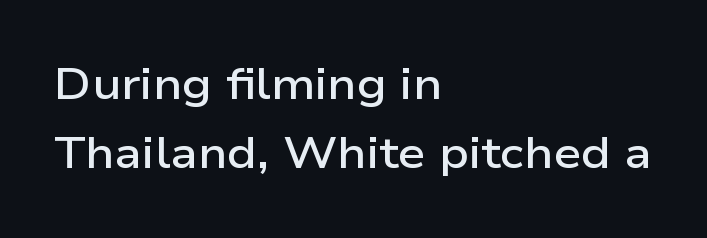
Q: Is the text bold? A: Semi-bold.
Q: Is the text italic (slanted)? A: No, it is upright.
Q: Is the typeface a serif or a sans-serif typeface? A: Sans-serif.
Q: Is the text underlined? A: No.
Q: How is the paragraph aligned? A: Left-aligned.
Q: Is the spacing between letters normal or unusually wide? A: Normal.
Q: Is the spacing between lines tight, normal or loose? A: Normal.
Q: Width (condensed, normal, or wide)? A: Wide.
Q: Stroke contrast? A: Low.
Q: x-height? A: Medium.
Q: Monospaced? A: No.
